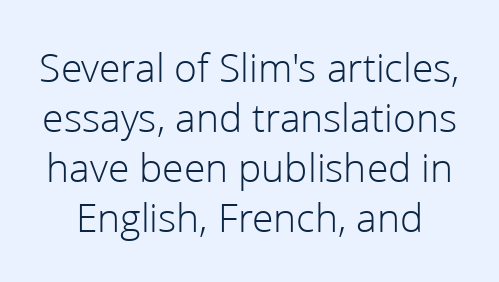
The image shows 42 px light sans-serif type, upright; set line spacing 1.19x, normal letter spacing, not underlined; low stroke contrast and a medium x-height.
